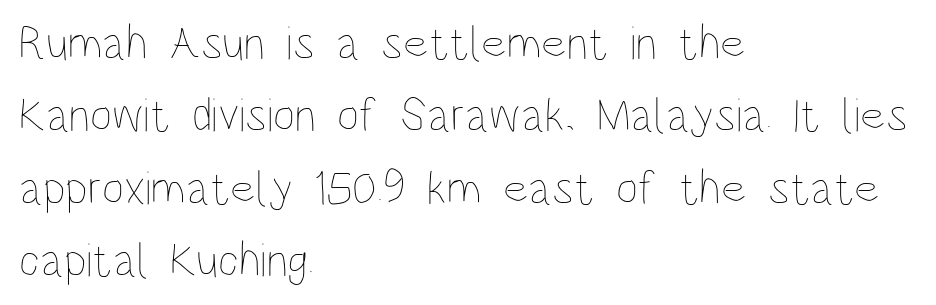
The image shows 48 px thin, condensed type, upright; set left-aligned, normal line spacing (1.51x), normal letter spacing, not underlined; low stroke contrast and a large x-height.
